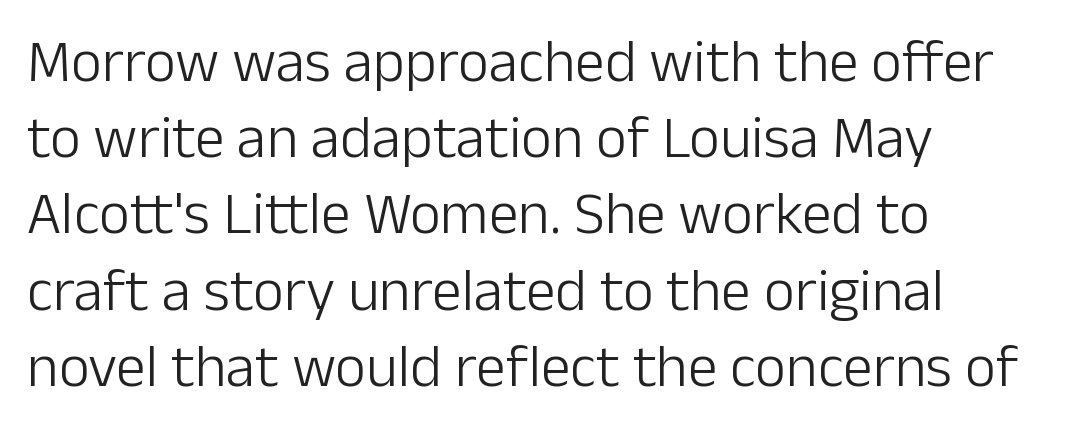
The letterforms sit shoulder to shoulder at normal distance. Regular leading. Ordinary non-slanted type is in use. Horizontal alignment here is leftward, the default for most running prose.
